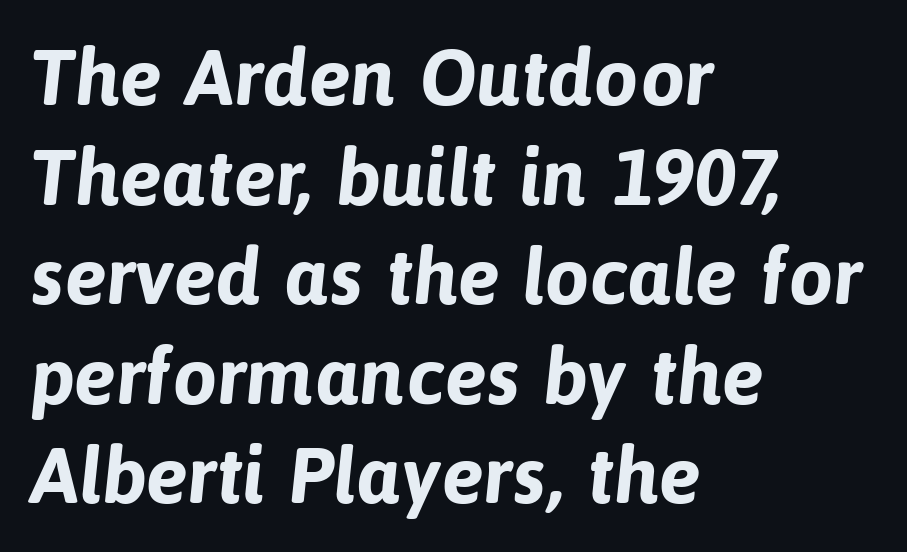
{"serif": "no", "bold": "yes", "weight": "bold", "width": "normal", "stroke_contrast": "low", "x_height": "medium", "monospaced": "no", "underline": "no", "align": "left", "line_spacing": "normal", "line_spacing_ratio": 1.26, "letter_spacing": "normal", "letter_spacing_em": 0.0, "glyph_px": 79}
